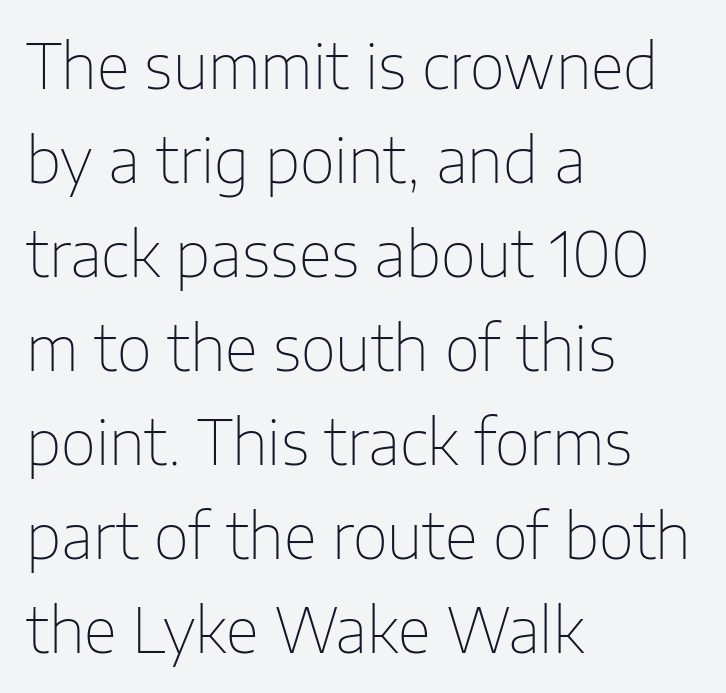
The image shows 61 px thin sans-serif type, upright; set left-aligned, normal line spacing (1.54x), normal letter spacing, not underlined; low stroke contrast and a medium x-height.
